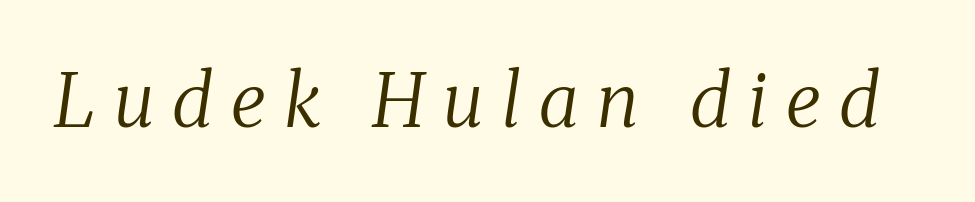
The image shows 74 px regular-weight serif type, italic (leaning right); set unusually wide letter spacing (+0.25 em), not underlined; medium stroke contrast and a medium x-height.
